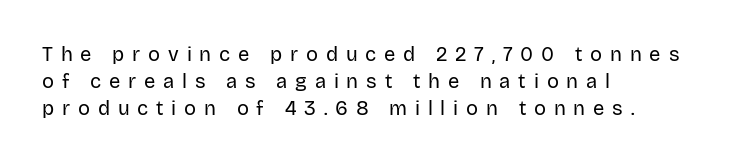
Q: Is the text bold? A: No.
Q: Is the text italic (slanted)? A: No, it is upright.
Q: Is the text underlined? A: No.
Q: How is the paragraph aligned? A: Left-aligned.
Q: Is the spacing between letters normal or unusually wide? A: Unusually wide.
Q: Is the spacing between lines tight, normal or loose? A: Normal.
